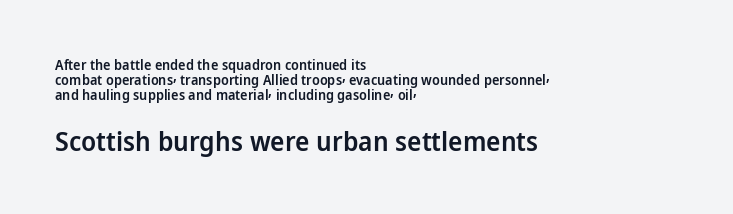
The image shows 27 px text type, upright; set left-aligned, tight line spacing (1.07x), normal letter spacing, not underlined; the second (bottom) block is 1.93x larger.
